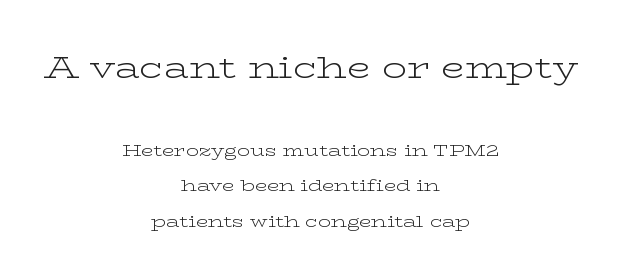
{"serif": "yes", "italic": "no", "bold": "no", "weight": "light", "width": "wide", "stroke_contrast": "low", "x_height": "medium", "monospaced": "no", "underline": "no", "align": "center", "line_spacing": "loose", "line_spacing_ratio": 2.22, "letter_spacing": "normal", "letter_spacing_em": 0.0, "larger_block": "first", "size_ratio": 1.94, "glyph_px": 31}
